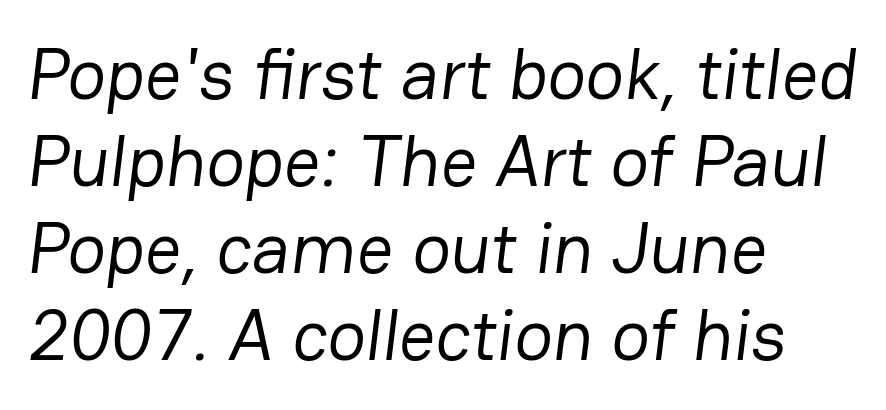
What kind of face is this? One without serifs — a sans. Spacing between characters is what you'd get straight out of the box. Line beginnings align vertically; line endings do not. Do the characters align in a grid? No, the font is proportional. Unbolded letterforms with no extra heft.
